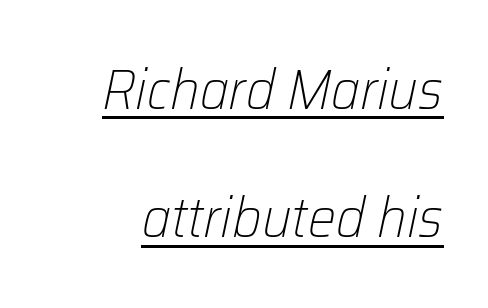
Q: Is the text bold? A: No.
Q: Is the text italic (slanted)? A: Yes, it leans right by about 12 degrees.
Q: Is the text underlined? A: Yes.
Q: Is the spacing between letters normal or unusually wide? A: Normal.
Q: Is the spacing between lines tight, normal or loose? A: Loose.
Q: Width (condensed, normal, or wide)? A: Normal.
Q: Stroke contrast? A: Low.
Q: x-height? A: Medium.
Q: Monospaced? A: No.
